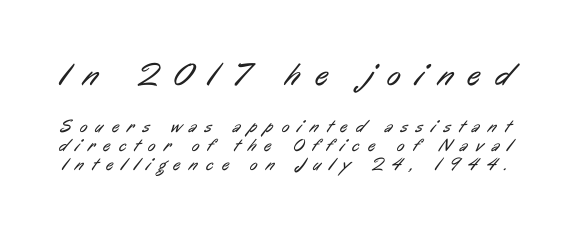
What's the leading like? Squeezed, with rows nearly overlapping. No heavy texture on the line: the type isn't bold. Between one letter and the next there's a generous, obvious gap. The foot of each line stays bare and open. Proportional: the letters do not fall into vertical columns. Size contrast runs from large at the top to small at the bottom.
